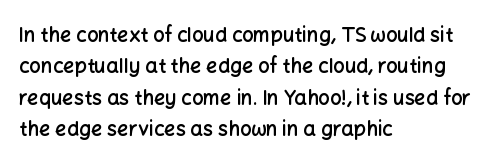
{"italic": "no", "bold": "semi", "underline": "no", "align": "left", "line_spacing": "normal", "line_spacing_ratio": 1.57, "letter_spacing": "normal", "letter_spacing_em": 0.0, "glyph_px": 20}
